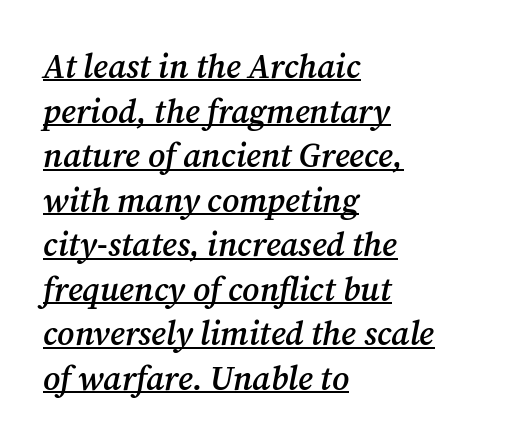
{"serif": "yes", "italic": "yes", "lean": "right", "slant_degrees": 12, "bold": "semi", "weight": "semibold", "width": "normal", "stroke_contrast": "medium", "x_height": "medium", "monospaced": "no", "underline": "yes", "align": "left", "line_spacing": "normal", "line_spacing_ratio": 1.35, "letter_spacing": "normal", "letter_spacing_em": 0.0, "glyph_px": 33}
